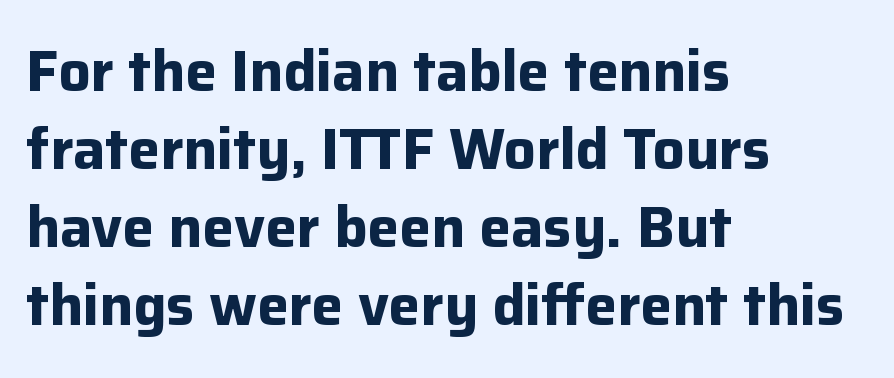
Q: Is the text bold? A: Yes.
Q: Is the text italic (slanted)? A: No, it is upright.
Q: Is the typeface a serif or a sans-serif typeface? A: Sans-serif.
Q: Is the text underlined? A: No.
Q: How is the paragraph aligned? A: Left-aligned.
Q: Is the spacing between letters normal or unusually wide? A: Normal.
Q: Is the spacing between lines tight, normal or loose? A: Normal.
Q: Width (condensed, normal, or wide)? A: Normal.
Q: Stroke contrast? A: Low.
Q: x-height? A: Medium.
Q: Monospaced? A: No.
